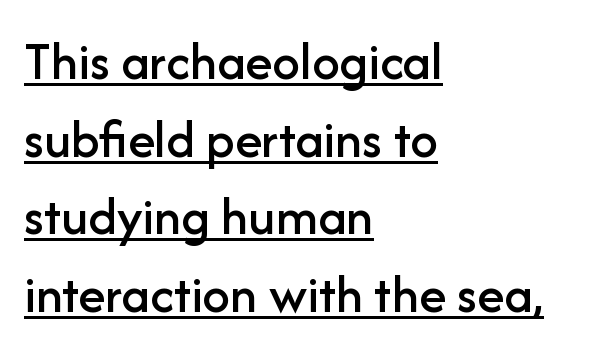
The image shows 55 px sans-serif type, upright; set left-aligned, normal line spacing (1.41x), normal letter spacing, underlined; low stroke contrast and a medium x-height.
